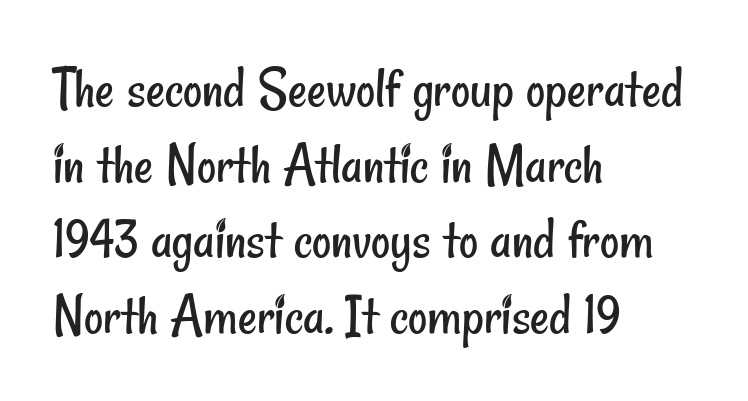
Q: Is the text bold? A: No.
Q: Is the typeface a serif or a sans-serif typeface? A: Sans-serif.
Q: Is the text underlined? A: No.
Q: How is the paragraph aligned? A: Left-aligned.
Q: Is the spacing between letters normal or unusually wide? A: Normal.
Q: Is the spacing between lines tight, normal or loose? A: Normal.
Q: Width (condensed, normal, or wide)? A: Condensed.
Q: Stroke contrast? A: Low.
Q: x-height? A: Small.
Q: Monospaced? A: No.
